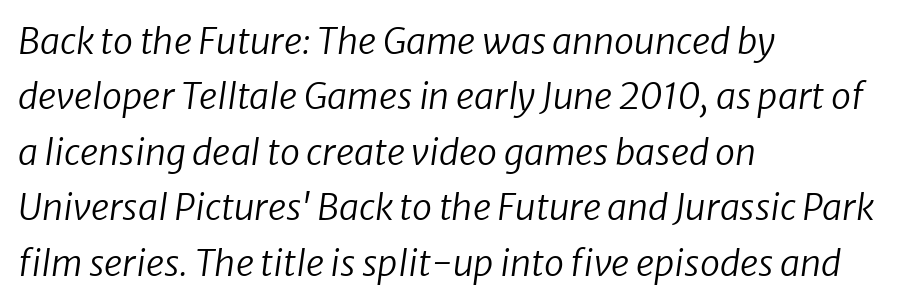
Q: Is the text bold? A: No.
Q: Is the typeface a serif or a sans-serif typeface? A: Sans-serif.
Q: Is the text underlined? A: No.
Q: How is the paragraph aligned? A: Left-aligned.
Q: Is the spacing between letters normal or unusually wide? A: Normal.
Q: Is the spacing between lines tight, normal or loose? A: Normal.
Q: Width (condensed, normal, or wide)? A: Normal.
Q: Stroke contrast? A: Low.
Q: x-height? A: Medium.
Q: Monospaced? A: No.
